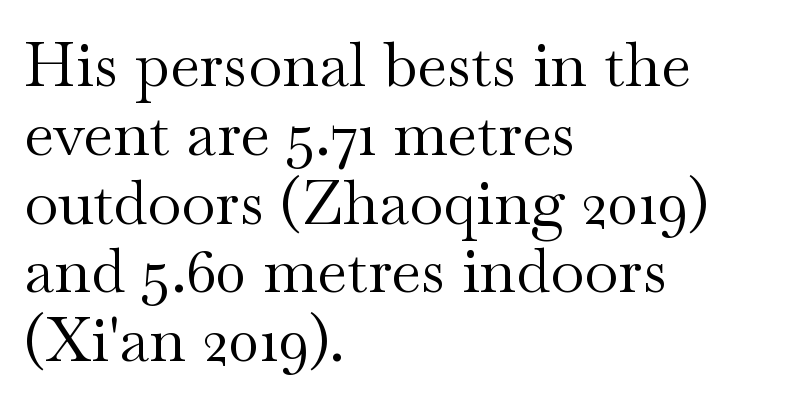
Q: Is the text bold? A: No.
Q: Is the text italic (slanted)? A: No, it is upright.
Q: Is the typeface a serif or a sans-serif typeface? A: Serif.
Q: Is the text underlined? A: No.
Q: How is the paragraph aligned? A: Left-aligned.
Q: Is the spacing between letters normal or unusually wide? A: Normal.
Q: Is the spacing between lines tight, normal or loose? A: Tight.
Q: Width (condensed, normal, or wide)? A: Wide.
Q: Stroke contrast? A: Medium.
Q: x-height? A: Small.
Q: Monospaced? A: No.
